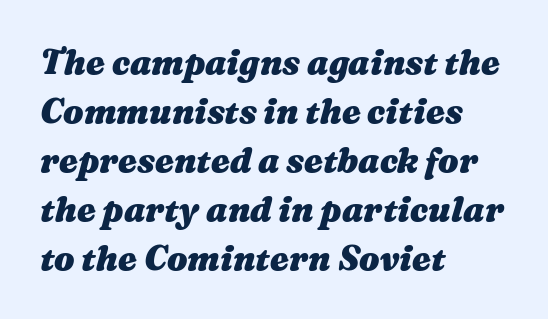
{"italic": "yes", "lean": "right", "slant_degrees": 16, "bold": "yes", "weight": "heavy", "width": "wide", "stroke_contrast": "medium", "x_height": "medium", "monospaced": "no", "underline": "no", "align": "left", "line_spacing": "normal", "line_spacing_ratio": 1.44, "letter_spacing": "normal", "letter_spacing_em": 0.0, "glyph_px": 34}
